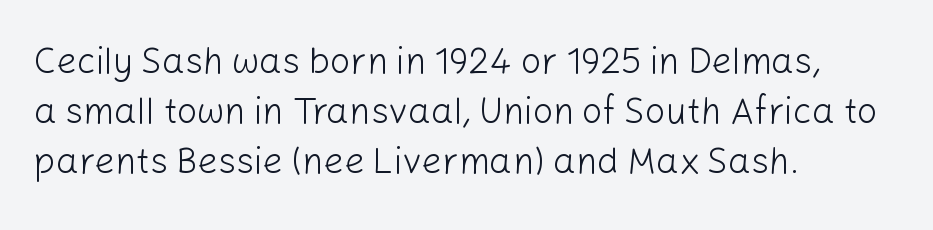
If you drew a ruler down the left edge, every line would touch it. The strip under each line holds only bare page. It's the straight-up-and-down kind of type. How are the letters spaced? Ordinarily, with no added tracking. Look at the bottom of the vertical strokes: they stop flat, with no serifs.
